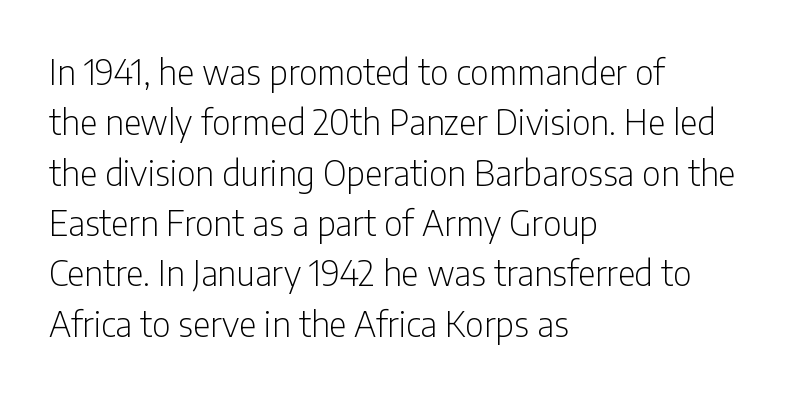
The image shows 34 px light, condensed sans-serif type, upright; set left-aligned, normal line spacing (1.48x), normal letter spacing, not underlined; low stroke contrast and a medium x-height.
